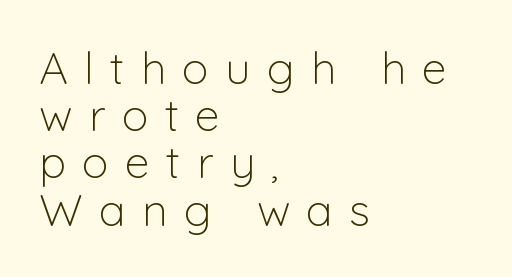
Looks like regular typesetting: each glyph gets only the width it needs. This rendering employs a face without finishing strokes, i.e., a sans-serif. Does the copy run flush right? No — it runs flush left. Beneath every word, the page is bare. The letterforms sit at book weight or below. Glyph-to-glyph distance is far greater than everyday printed text.
